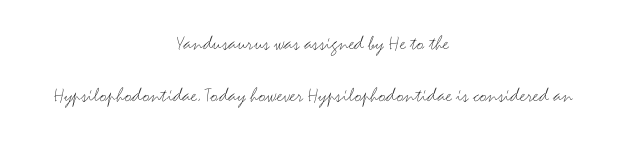
{"bold": "no", "underline": "no", "align": "center", "line_spacing": "loose", "line_spacing_ratio": 2.46, "letter_spacing": "normal", "letter_spacing_em": 0.0, "glyph_px": 21}
